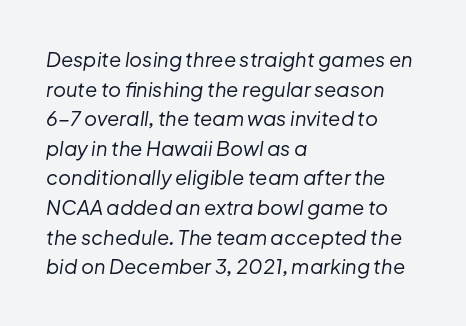
Vertically, the passage feels balanced, rows spaced as you'd expect. The baseline area is clear. Every character sits at an angle, as italics do. The letters sit at their default tracking, neither squeezed nor spread.
